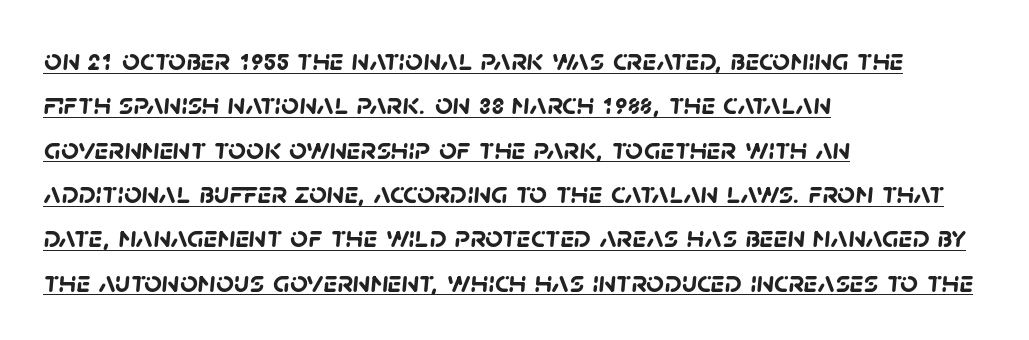
Q: Is the text bold? A: Yes.
Q: Is the typeface a serif or a sans-serif typeface? A: Sans-serif.
Q: Is the text underlined? A: Yes.
Q: How is the paragraph aligned? A: Left-aligned.
Q: Is the spacing between letters normal or unusually wide? A: Normal.
Q: Is the spacing between lines tight, normal or loose? A: Normal.
Q: Width (condensed, normal, or wide)? A: Normal.
Q: Stroke contrast? A: Low.
Q: x-height? A: Large.
Q: Monospaced? A: No.
